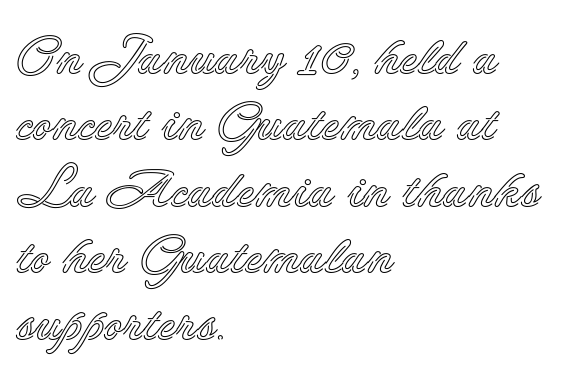
{"width": "normal", "x_height": "small", "monospaced": "no", "underline": "no", "align": "left", "line_spacing_ratio": 1.23, "letter_spacing": "normal", "letter_spacing_em": 0.0, "glyph_px": 54}
